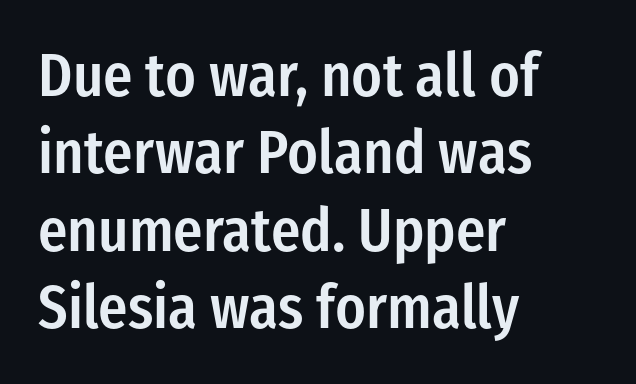
Q: Is the text bold? A: Semi-bold.
Q: Is the text italic (slanted)? A: No, it is upright.
Q: Is the typeface a serif or a sans-serif typeface? A: Sans-serif.
Q: Is the text underlined? A: No.
Q: How is the paragraph aligned? A: Left-aligned.
Q: Is the spacing between letters normal or unusually wide? A: Normal.
Q: Is the spacing between lines tight, normal or loose? A: Normal.
Q: Width (condensed, normal, or wide)? A: Condensed.
Q: Stroke contrast? A: Low.
Q: x-height? A: Medium.
Q: Monospaced? A: No.
